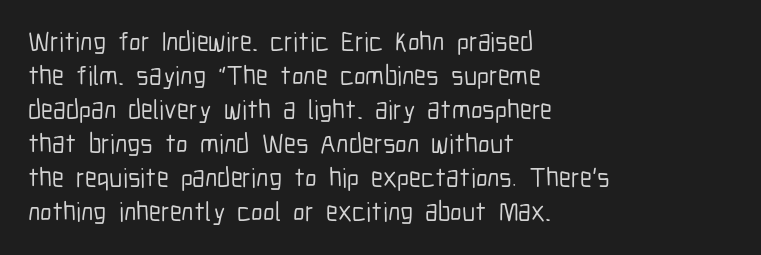
The image shows 27 px text type, upright; set left-aligned, normal line spacing (1.26x), normal letter spacing, not underlined.
